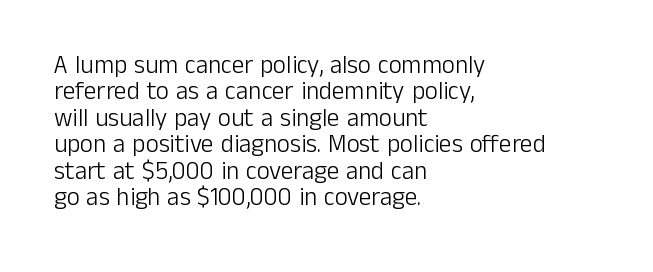
Q: Is the text bold? A: No.
Q: Is the text italic (slanted)? A: No, it is upright.
Q: Is the text underlined? A: No.
Q: How is the paragraph aligned? A: Left-aligned.
Q: Is the spacing between letters normal or unusually wide? A: Normal.
Q: Is the spacing between lines tight, normal or loose? A: Tight.
